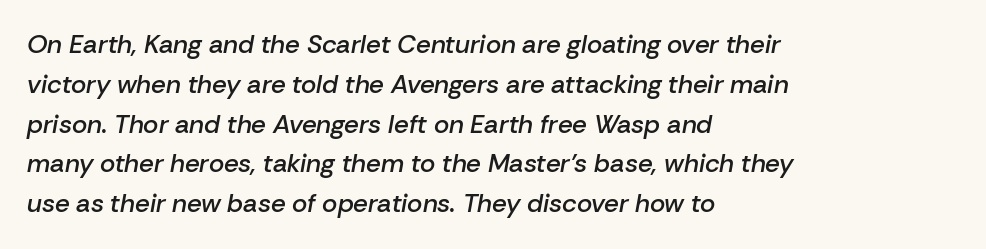
The image shows 26 px text type, italic (leaning right); set left-aligned, normal line spacing (1.53x), normal letter spacing, not underlined.
